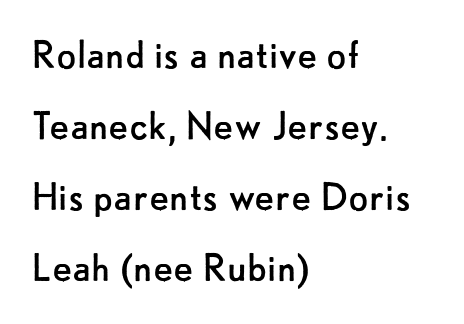
The image shows 46 px regular-weight sans-serif type, upright; set left-aligned, normal line spacing (1.54x), normal letter spacing, not underlined; low stroke contrast and a small x-height.
